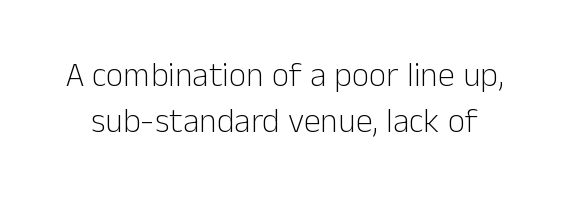
The image shows 34 px light sans-serif type, upright; set normal line spacing (1.36x), normal letter spacing, not underlined; low stroke contrast and a medium x-height.
